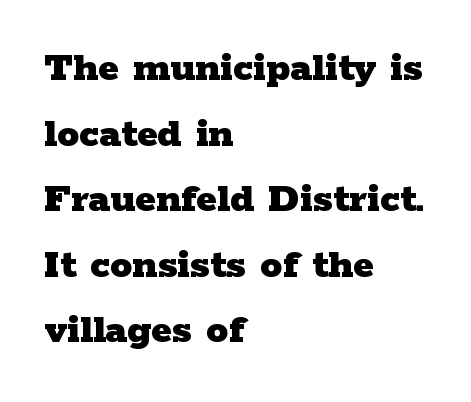
Q: Is the text bold? A: Yes.
Q: Is the text italic (slanted)? A: No, it is upright.
Q: Is the typeface a serif or a sans-serif typeface? A: Serif.
Q: Is the text underlined? A: No.
Q: How is the paragraph aligned? A: Left-aligned.
Q: Is the spacing between letters normal or unusually wide? A: Normal.
Q: Is the spacing between lines tight, normal or loose? A: Normal.
Q: Width (condensed, normal, or wide)? A: Wide.
Q: Stroke contrast? A: Low.
Q: x-height? A: Medium.
Q: Monospaced? A: No.
